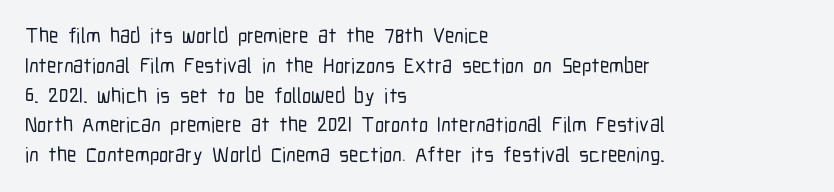
Which margin do the lines hug? The left one — the right edge is uneven. The letters stand upright; this is a roman face. Any mark beneath the type? The region is blank. The space between consecutive lines is moderate. No extra tracking has been applied to these lines.
